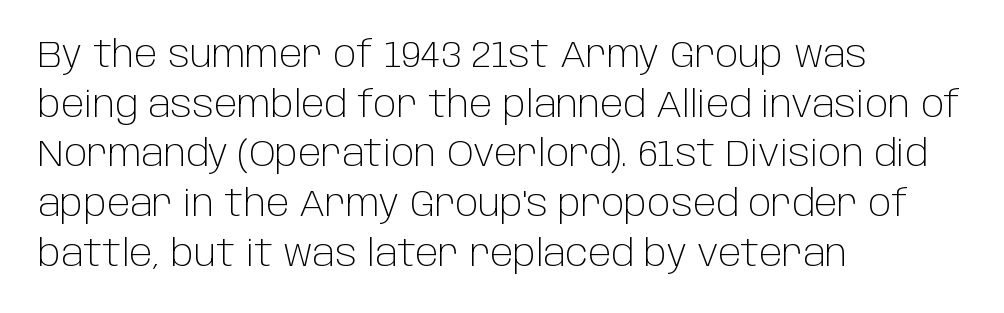
The image shows 36 px light sans-serif type, upright; set left-aligned, normal line spacing (1.38x), normal letter spacing, not underlined; low stroke contrast and a large x-height.
